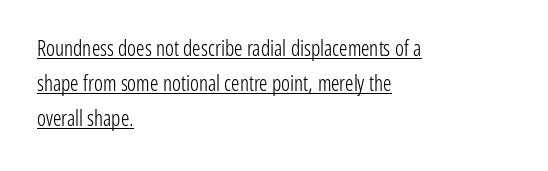
The image shows 21 px text type, upright; set left-aligned, normal line spacing (1.66x), normal letter spacing, underlined.
